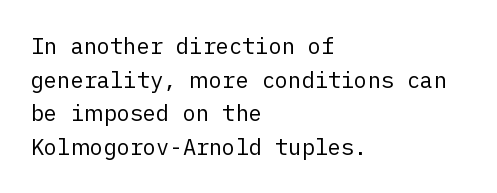
{"italic": "no", "bold": "no", "underline": "no", "align": "left", "line_spacing": "normal", "line_spacing_ratio": 1.53, "letter_spacing": "normal", "letter_spacing_em": 0.0, "glyph_px": 22}
